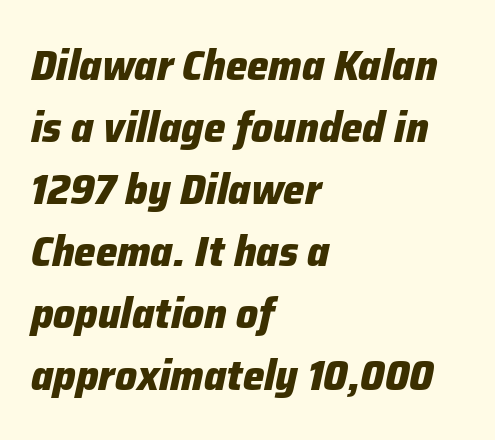
Q: Is the text bold? A: Yes.
Q: Is the text italic (slanted)? A: Yes, it leans right by about 12 degrees.
Q: Is the text underlined? A: No.
Q: How is the paragraph aligned? A: Left-aligned.
Q: Is the spacing between letters normal or unusually wide? A: Normal.
Q: Is the spacing between lines tight, normal or loose? A: Normal.
Q: Width (condensed, normal, or wide)? A: Normal.
Q: Stroke contrast? A: Low.
Q: x-height? A: Medium.
Q: Monospaced? A: No.
